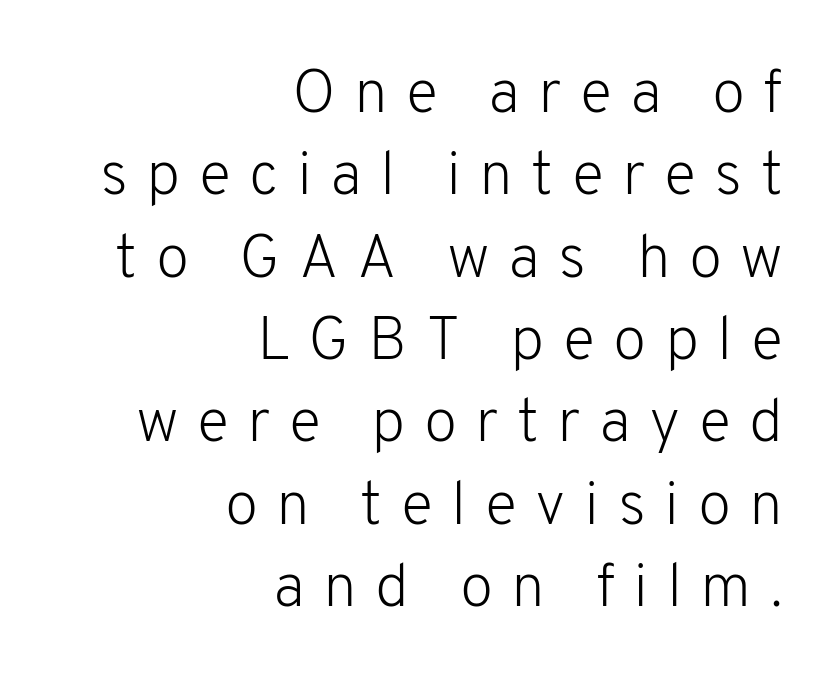
{"serif": "no", "italic": "no", "bold": "no", "weight": "light", "width": "normal", "stroke_contrast": "low", "x_height": "medium", "monospaced": "no", "underline": "no", "align": "right", "line_spacing": "normal", "line_spacing_ratio": 1.35, "letter_spacing": "wide", "letter_spacing_em": 0.3, "glyph_px": 61}
